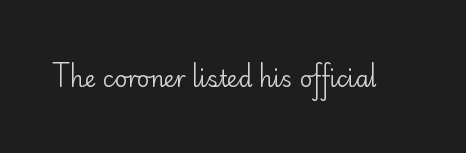
Q: Is the text bold? A: No.
Q: Is the text italic (slanted)? A: No, it is upright.
Q: Is the text underlined? A: No.
Q: Is the spacing between letters normal or unusually wide? A: Normal.
